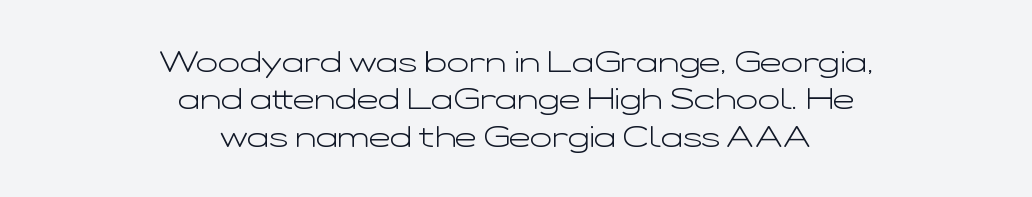
The image shows 29 px light, wide sans-serif type, upright; set centered, normal line spacing (1.29x), normal letter spacing, not underlined; low stroke contrast and a medium x-height.
